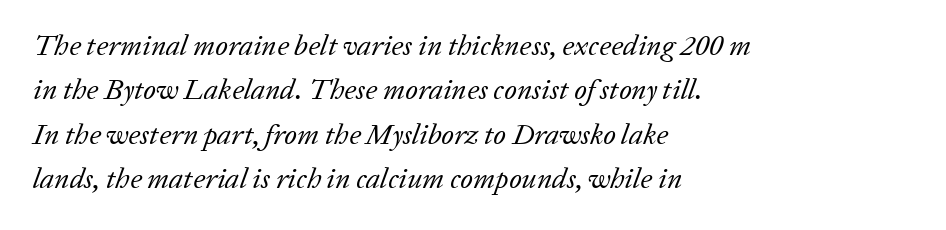
The image shows 29 px regular-weight serif type, italic (leaning right); set left-aligned, normal line spacing (1.53x), normal letter spacing, not underlined; low stroke contrast and a medium x-height.
